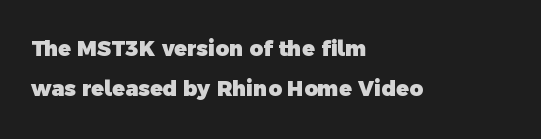
The image shows 21 px bold type; set left-aligned, loose line spacing (1.92x), normal letter spacing, not underlined.
